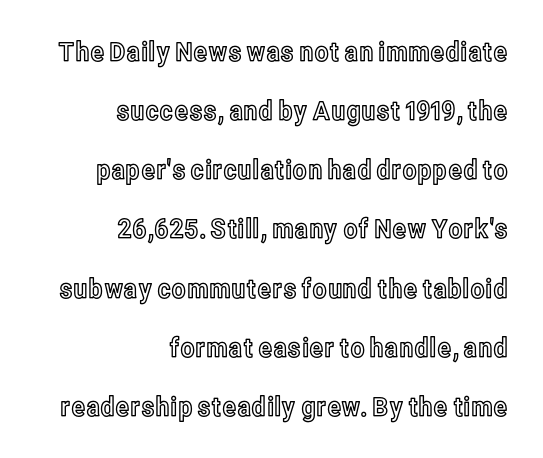
Q: Is the text italic (slanted)? A: No, it is upright.
Q: Is the text underlined? A: No.
Q: How is the paragraph aligned? A: Right-aligned.
Q: Is the spacing between letters normal or unusually wide? A: Normal.
Q: Is the spacing between lines tight, normal or loose? A: Loose.
